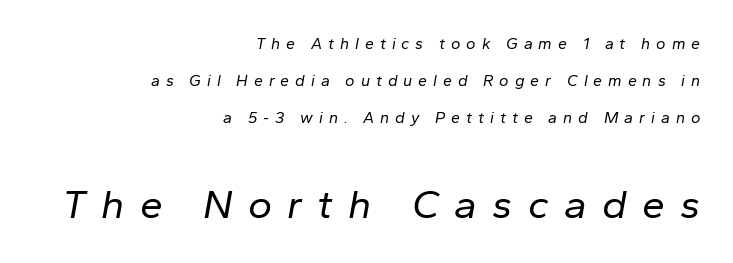
{"italic": "yes", "lean": "right", "slant_degrees": 10, "bold": "no", "weight": "regular", "width": "normal", "stroke_contrast": "low", "x_height": "medium", "monospaced": "no", "underline": "no", "align": "right", "line_spacing": "loose", "line_spacing_ratio": 2.32, "letter_spacing": "wide", "letter_spacing_em": 0.37, "larger_block": "second", "size_ratio": 2.56, "glyph_px": 41}
